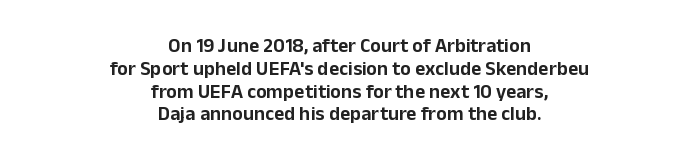
Q: Is the text italic (slanted)? A: No, it is upright.
Q: Is the text underlined? A: No.
Q: How is the paragraph aligned? A: Centered.
Q: Is the spacing between letters normal or unusually wide? A: Normal.
Q: Is the spacing between lines tight, normal or loose? A: Tight.
